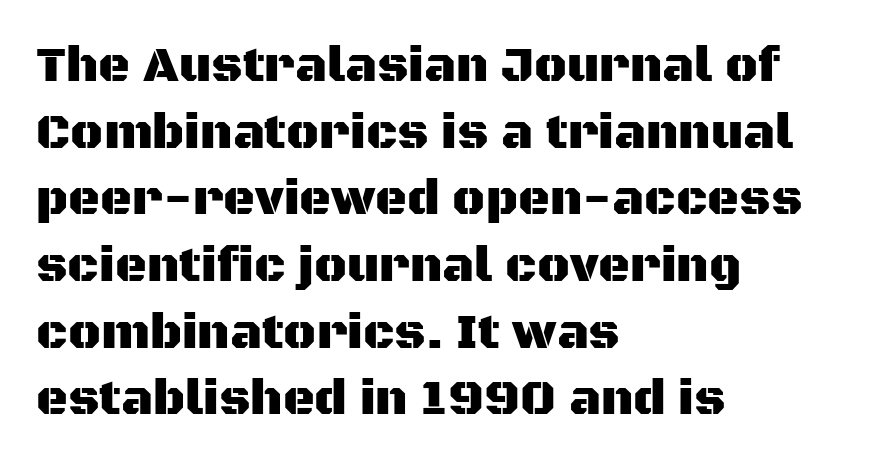
Q: Is the text italic (slanted)? A: No, it is upright.
Q: Is the typeface a serif or a sans-serif typeface? A: Sans-serif.
Q: Is the text underlined? A: No.
Q: How is the paragraph aligned? A: Left-aligned.
Q: Is the spacing between letters normal or unusually wide? A: Normal.
Q: Is the spacing between lines tight, normal or loose? A: Normal.
Q: Width (condensed, normal, or wide)? A: Normal.
Q: Stroke contrast? A: Medium.
Q: x-height? A: Large.
Q: Monospaced? A: No.
